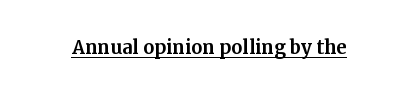
You can tell it's not italic because the verticals are truly vertical. Honestly, the letter spacing is just normal — you wouldn't notice it. Students, observe the line beneath the letters — that is underlining.
